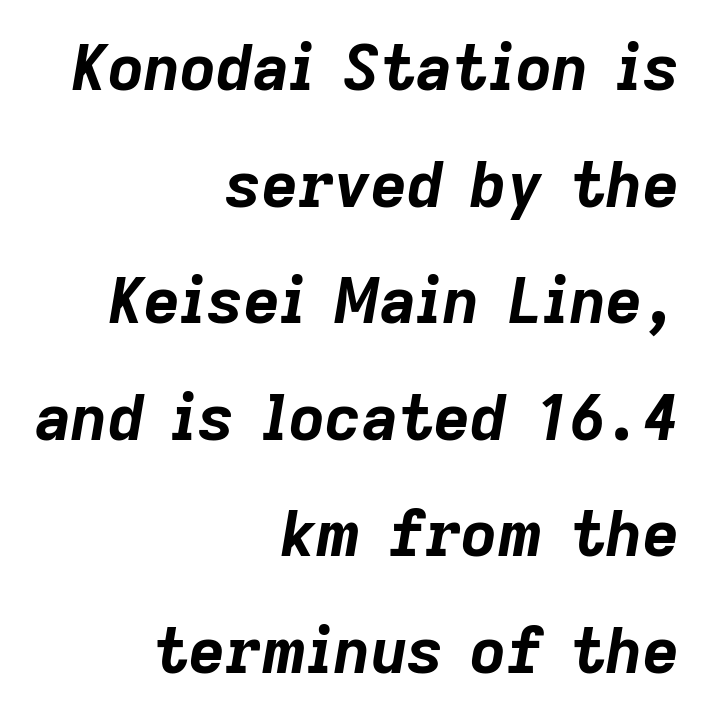
{"italic": "yes", "lean": "right", "slant_degrees": 9, "bold": "yes", "weight": "bold", "width": "normal", "stroke_contrast": "low", "x_height": "medium", "monospaced": "no", "underline": "no", "align": "right", "line_spacing_ratio": 1.85, "letter_spacing": "normal", "letter_spacing_em": 0.0, "glyph_px": 63}
